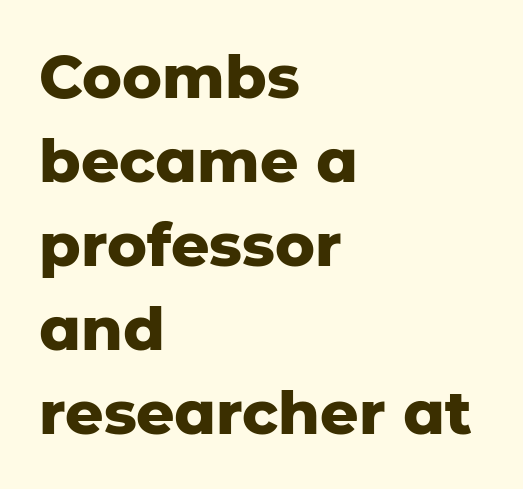
{"serif": "no", "italic": "no", "bold": "yes", "weight": "heavy", "width": "normal", "stroke_contrast": "low", "x_height": "medium", "monospaced": "no", "underline": "no", "align": "left", "line_spacing": "normal", "line_spacing_ratio": 1.4, "letter_spacing": "normal", "letter_spacing_em": 0.0, "glyph_px": 60}
